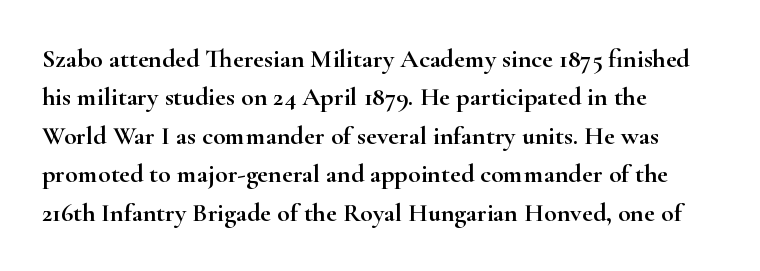
These lines keep a tight, regular rhythm from letter to letter. A student would call this left alignment; a typographer would say flush left, rag right. Descenders are the only things crossing below the line. Evenly set lines give the paragraph a standard silhouette. Ordinary non-slanted type is in use.
